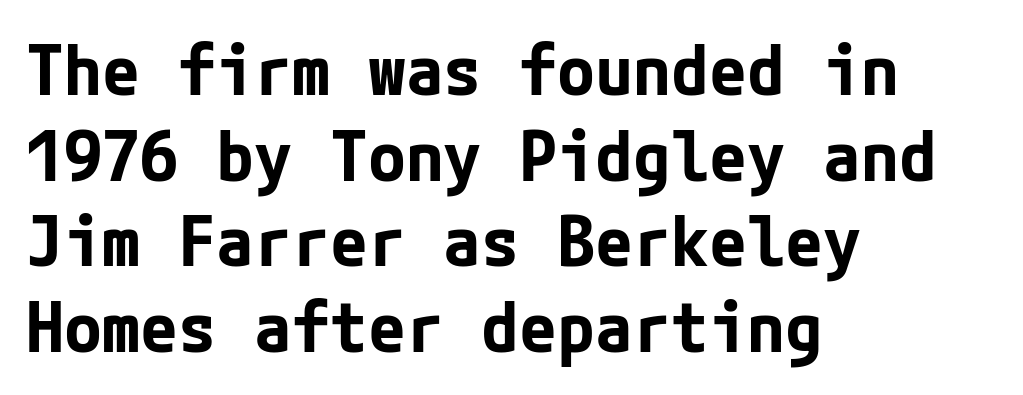
{"serif": "no", "italic": "no", "bold": "yes", "weight": "bold", "width": "normal", "stroke_contrast": "low", "x_height": "medium", "underline": "no", "align": "left", "line_spacing_ratio": 1.24, "letter_spacing": "normal", "letter_spacing_em": 0.0, "glyph_px": 69}
